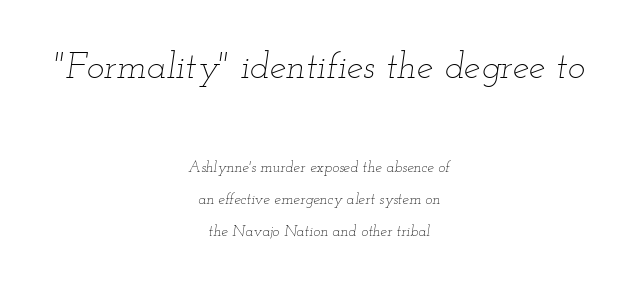
One glance says open: line gaps are wider than usual. Compared with typical body copy, the letter spacing here is the same. This sample has the flowing, uneven cadence of proportional lettering. Each stroke keeps to a modest, everyday thickness or less. A student would notice the top passage is typeset larger than what follows.
